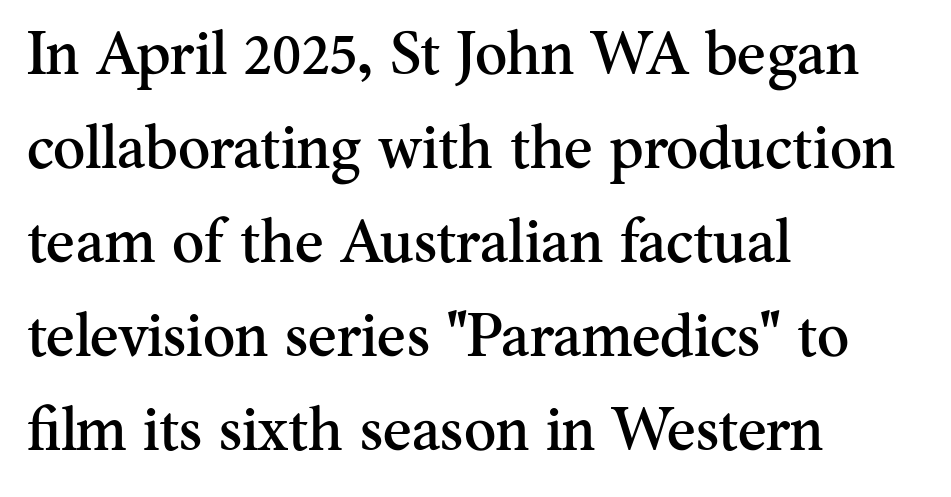
Q: Is the text italic (slanted)? A: No, it is upright.
Q: Is the typeface a serif or a sans-serif typeface? A: Serif.
Q: Is the text underlined? A: No.
Q: How is the paragraph aligned? A: Left-aligned.
Q: Is the spacing between letters normal or unusually wide? A: Normal.
Q: Is the spacing between lines tight, normal or loose? A: Normal.
Q: Width (condensed, normal, or wide)? A: Normal.
Q: Stroke contrast? A: Medium.
Q: x-height? A: Small.
Q: Monospaced? A: No.
